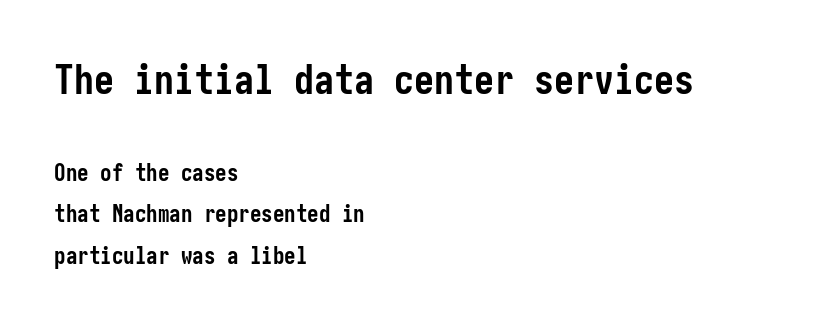
Q: Is the text bold? A: Yes.
Q: Is the text italic (slanted)? A: No, it is upright.
Q: Is the typeface a serif or a sans-serif typeface? A: Sans-serif.
Q: Is the text underlined? A: No.
Q: How is the paragraph aligned? A: Left-aligned.
Q: Is the spacing between letters normal or unusually wide? A: Normal.
Q: Which block of text is set in a larger size, the first (top) or the second (bottom)? A: The first (top) one.
Q: Width (condensed, normal, or wide)? A: Condensed.
Q: Stroke contrast? A: Low.
Q: x-height? A: Medium.
